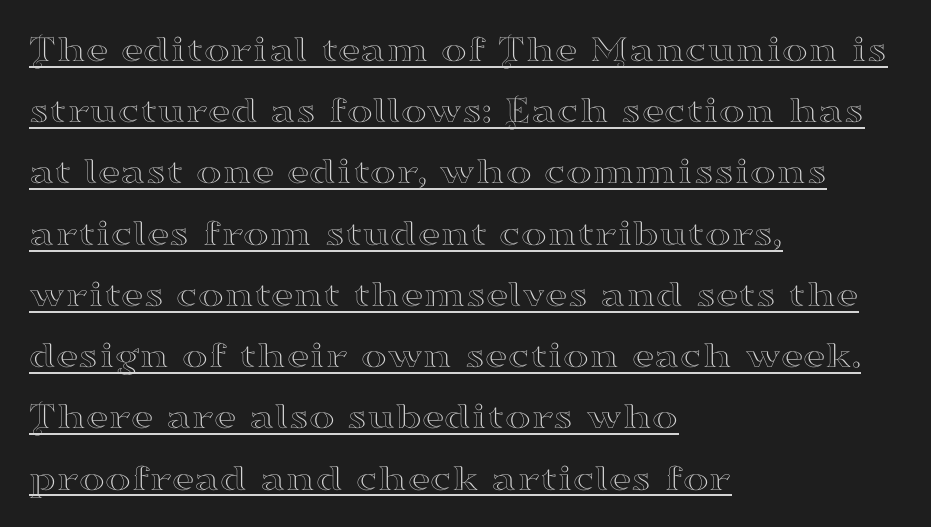
The image shows 39 px wide serif type, upright; set left-aligned, normal line spacing (1.57x), normal letter spacing, underlined; high stroke contrast and a small x-height.
